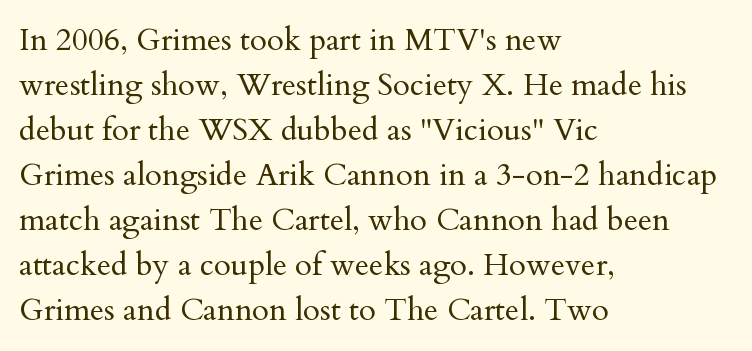
This rendering uses left alignment, leaving the right contour irregular. Between one letter and the next there's only the usual sliver of space. This sample has the flowing, uneven cadence of proportional lettering. These glyphs show unthickened strokes, regular width or finer. Old-style or modern, the face here clearly has serifs.
